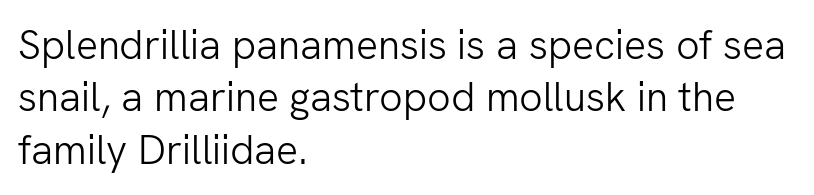
Tracking here is standard; glyphs follow each other at the usual distance. Plain, unruled lines of type. A normal amount of white space separates one row of letters from the next. If you drew a ruler down the left edge, every line would touch it.
